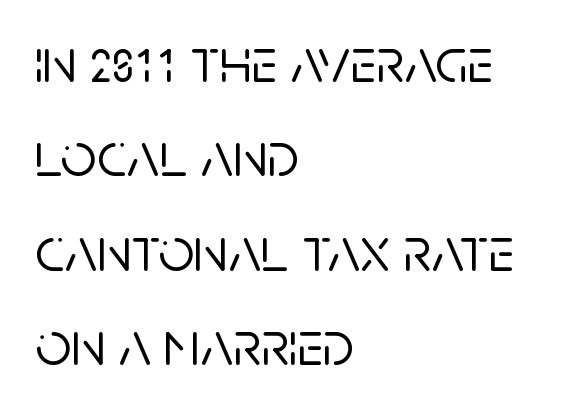
Observe the ordinary spacing: letters are neighbours, not strangers. These lines were composed using upright roman letters. Each letter keeps its own natural width here, so spacing adapts to shape. Words float on clear page, feet unadorned. Successive baselines arrive at the customary interval. Typeset ragged right — the left edge is the straight one.
